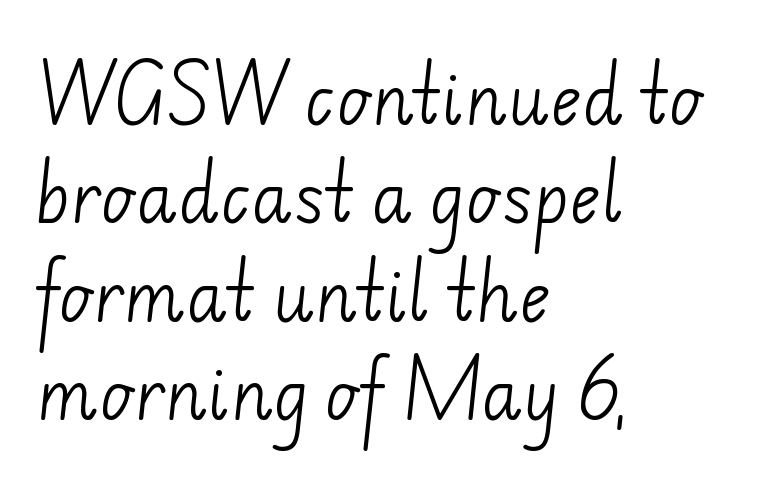
The face looks like a standard text weight, possibly lighter. Type without underlining. The rendering shows plain stroke endings on the letterforms — a sans-serif design. The rag falls on the right side of this text block. Character widths vary here, with narrow letters taking less room than wide ones.
